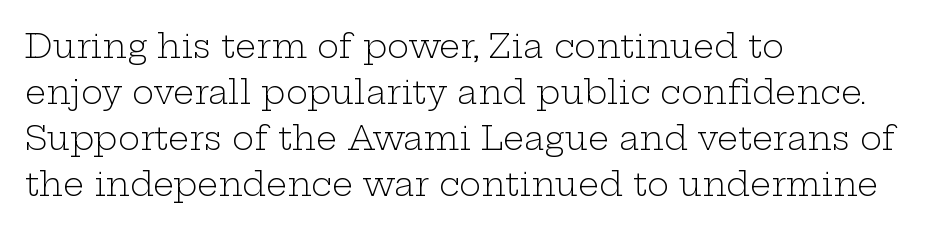
{"serif": "yes", "italic": "no", "bold": "no", "weight": "light", "width": "wide", "stroke_contrast": "low", "x_height": "medium", "monospaced": "no", "underline": "no", "align": "left", "line_spacing": "normal", "line_spacing_ratio": 1.39, "letter_spacing": "normal", "letter_spacing_em": 0.0, "glyph_px": 33}
